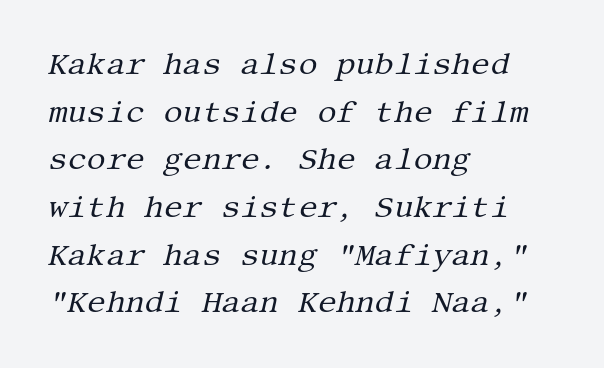
Q: Is the text bold? A: No.
Q: Is the text italic (slanted)? A: Yes, it leans right by about 13 degrees.
Q: Is the typeface a serif or a sans-serif typeface? A: Serif.
Q: Is the text underlined? A: No.
Q: How is the paragraph aligned? A: Left-aligned.
Q: Is the spacing between letters normal or unusually wide? A: Normal.
Q: Is the spacing between lines tight, normal or loose? A: Normal.
Q: Width (condensed, normal, or wide)? A: Normal.
Q: Stroke contrast? A: Medium.
Q: x-height? A: Large.
